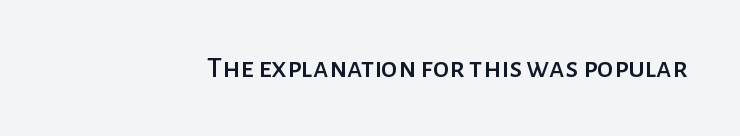
{"serif": "no", "italic": "no", "width": "normal", "stroke_contrast": "low", "x_height": "medium", "monospaced": "no", "underline": "no", "letter_spacing": "normal", "letter_spacing_em": 0.0, "glyph_px": 30}
